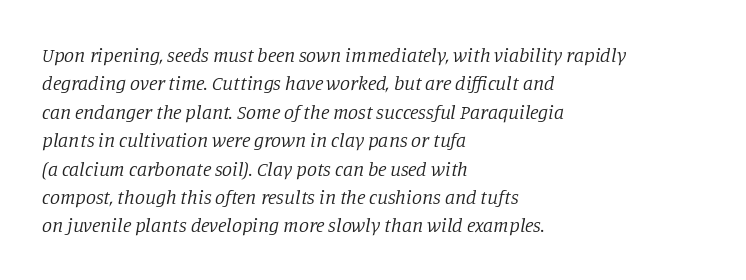
The image shows 20 px text type, italic (leaning right); set left-aligned, normal line spacing (1.42x), normal letter spacing, not underlined.
